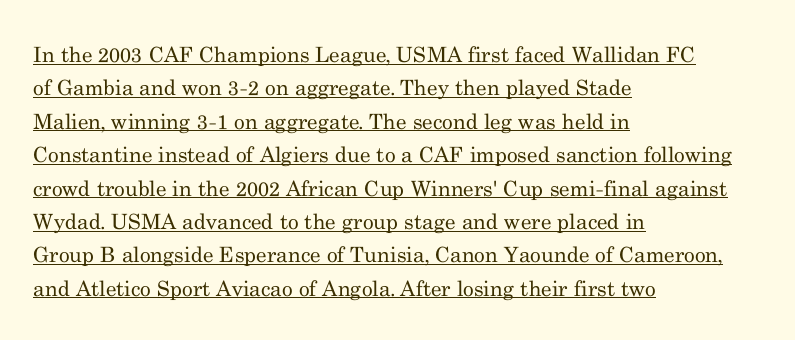
Notice how the stems are strictly vertical — no italics here. Does the leading feel generous? No, just average. How are the letters spaced? Ordinarily, with no added tracking. Is the block centered? No — it sits flush against the left margin.
